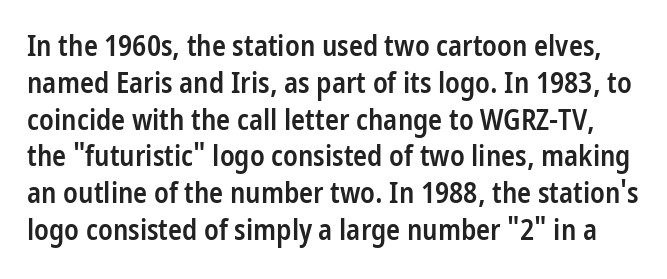
Q: Is the text bold? A: Semi-bold.
Q: Is the text italic (slanted)? A: No, it is upright.
Q: Is the typeface a serif or a sans-serif typeface? A: Sans-serif.
Q: Is the text underlined? A: No.
Q: Is the spacing between letters normal or unusually wide? A: Normal.
Q: Is the spacing between lines tight, normal or loose? A: Normal.
Q: Width (condensed, normal, or wide)? A: Condensed.
Q: Stroke contrast? A: Low.
Q: x-height? A: Medium.
Q: Monospaced? A: No.
